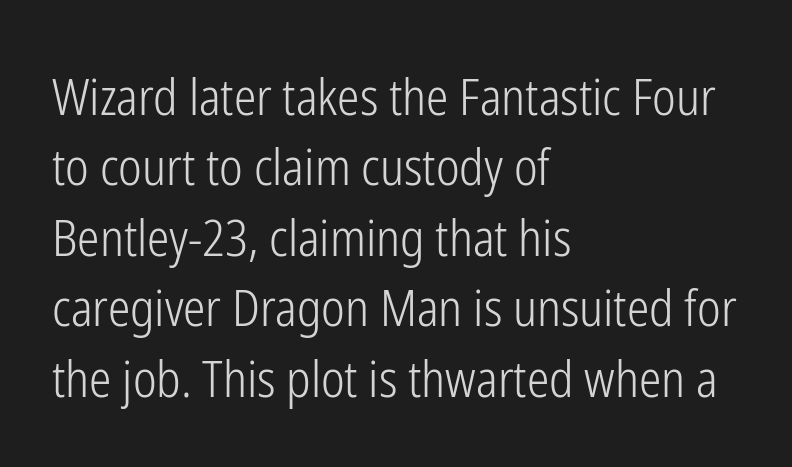
{"serif": "no", "italic": "no", "bold": "no", "weight": "light", "width": "condensed", "stroke_contrast": "low", "x_height": "medium", "monospaced": "no", "underline": "no", "align": "left", "line_spacing": "normal", "line_spacing_ratio": 1.41, "letter_spacing": "normal", "letter_spacing_em": 0.0, "glyph_px": 50}
